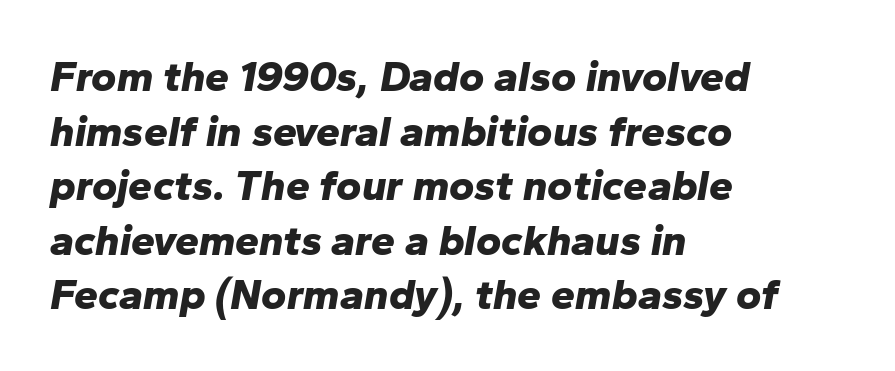
Words appear dense and cohesive because spacing is normal. Looks like regular typesetting: each glyph gets only the width it needs. This is oblique type, the kind used for emphasis or titles. You'd pick this weight for a headline — it's a proper bold. No word sits above an underline.
